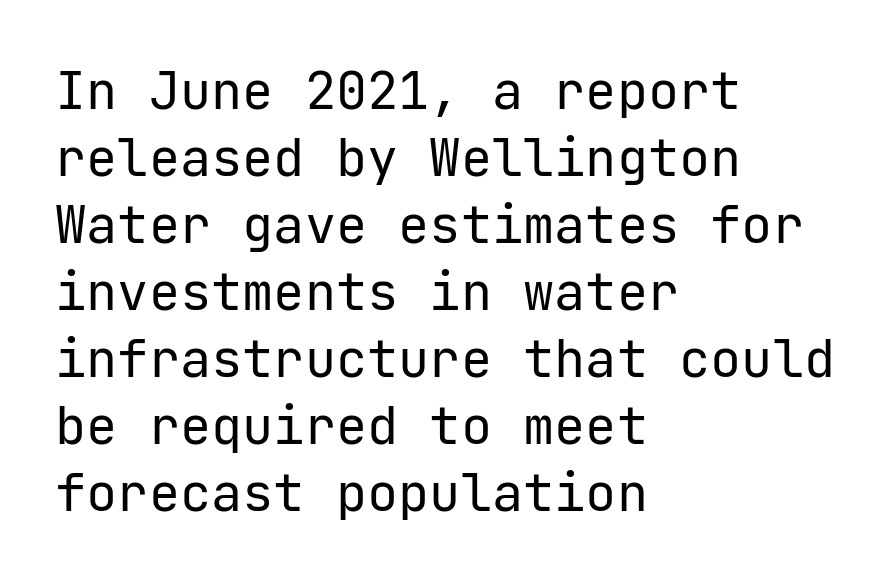
The gaps between neighbouring characters are ordinary and unremarkable. Bold? No — there's no thickening of the strokes. The paragraph shown leans on its left margin. Descenders are the only things crossing below the line.
